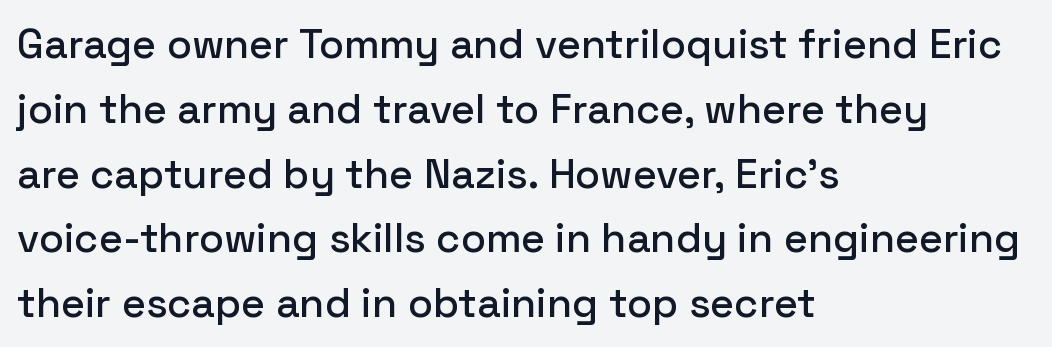
{"serif": "no", "italic": "no", "width": "normal", "stroke_contrast": "low", "x_height": "medium", "monospaced": "no", "underline": "no", "align": "left", "line_spacing": "normal", "line_spacing_ratio": 1.58, "letter_spacing": "normal", "letter_spacing_em": 0.0, "glyph_px": 41}
